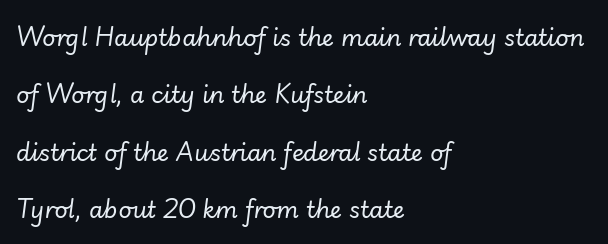
The image shows 23 px text type, italic (leaning right); set left-aligned, loose line spacing (2.5x), normal letter spacing, not underlined.
